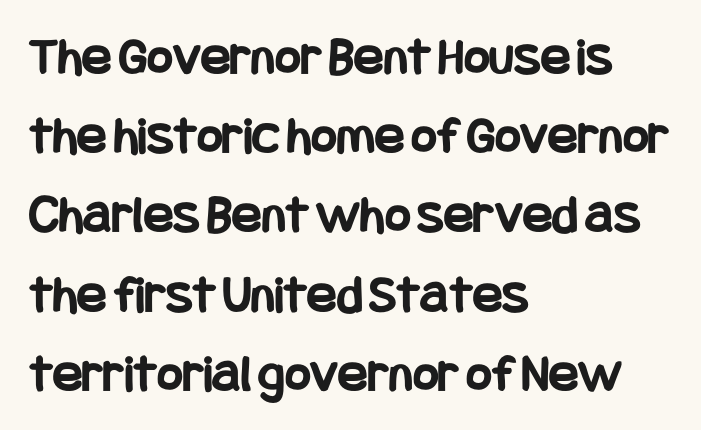
{"serif": "no", "italic": "no", "bold": "yes", "weight": "bold", "width": "condensed", "stroke_contrast": "low", "x_height": "large", "underline": "no", "align": "left", "line_spacing": "normal", "line_spacing_ratio": 1.44, "letter_spacing": "normal", "letter_spacing_em": 0.0, "glyph_px": 55}
